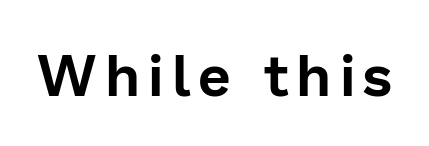
Q: Is the text italic (slanted)? A: No, it is upright.
Q: Is the typeface a serif or a sans-serif typeface? A: Sans-serif.
Q: Is the text underlined? A: No.
Q: Width (condensed, normal, or wide)? A: Normal.
Q: Stroke contrast? A: Low.
Q: x-height? A: Medium.
Q: Monospaced? A: No.
